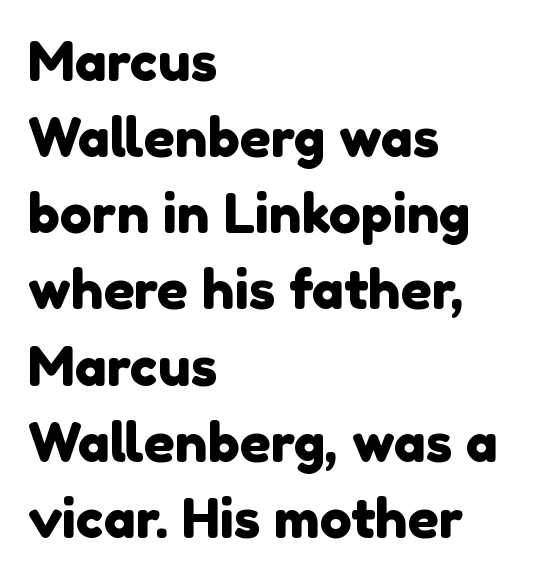
{"serif": "no", "width": "normal", "x_height": "medium", "monospaced": "no", "underline": "no", "align": "left", "line_spacing": "normal", "line_spacing_ratio": 1.41, "letter_spacing": "normal", "letter_spacing_em": 0.0, "glyph_px": 54}
